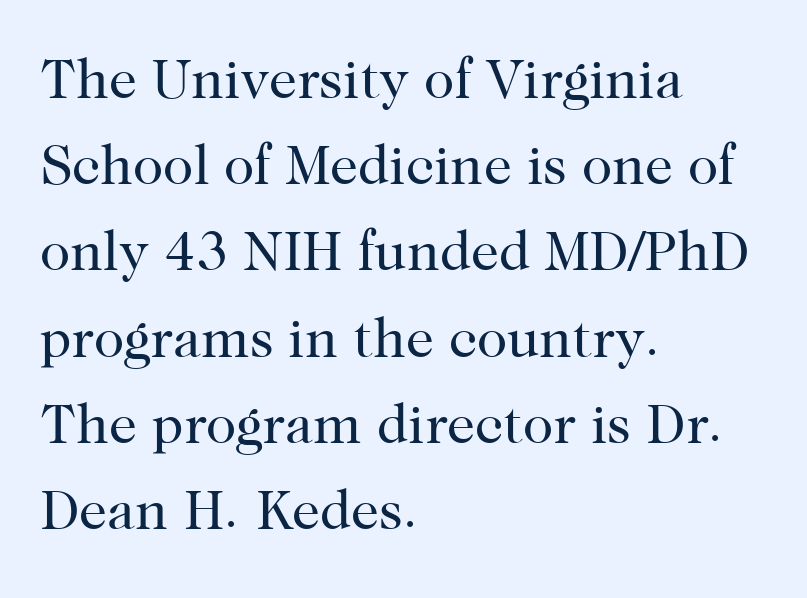
The image shows 56 px regular-weight serif type, upright; set left-aligned, normal line spacing (1.54x), normal letter spacing, not underlined; high stroke contrast and a medium x-height.
